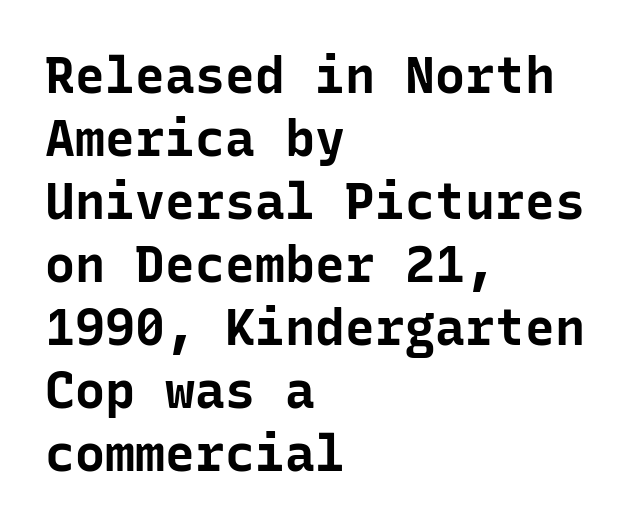
{"serif": "no", "italic": "no", "bold": "yes", "weight": "bold", "width": "normal", "stroke_contrast": "low", "x_height": "medium", "monospaced": "yes", "underline": "no", "align": "left", "line_spacing": "normal", "line_spacing_ratio": 1.26, "letter_spacing": "normal", "letter_spacing_em": 0.0, "glyph_px": 50}
